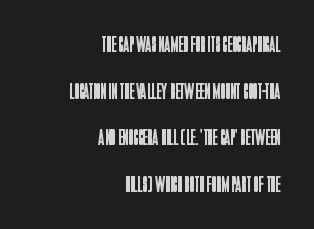
{"italic": "no", "bold": "no", "underline": "no", "align": "right", "line_spacing": "loose", "line_spacing_ratio": 2.03, "letter_spacing": "normal", "letter_spacing_em": 0.0, "glyph_px": 23}
